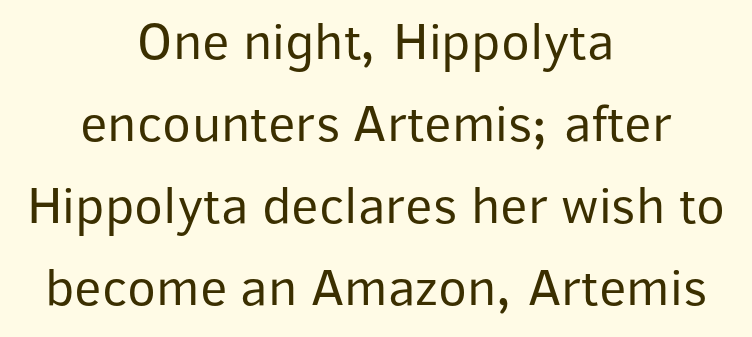
{"serif": "no", "italic": "no", "bold": "no", "weight": "regular", "width": "normal", "stroke_contrast": "low", "x_height": "medium", "monospaced": "no", "underline": "no", "align": "center", "line_spacing": "normal", "line_spacing_ratio": 1.55, "letter_spacing": "normal", "letter_spacing_em": 0.0, "glyph_px": 53}
